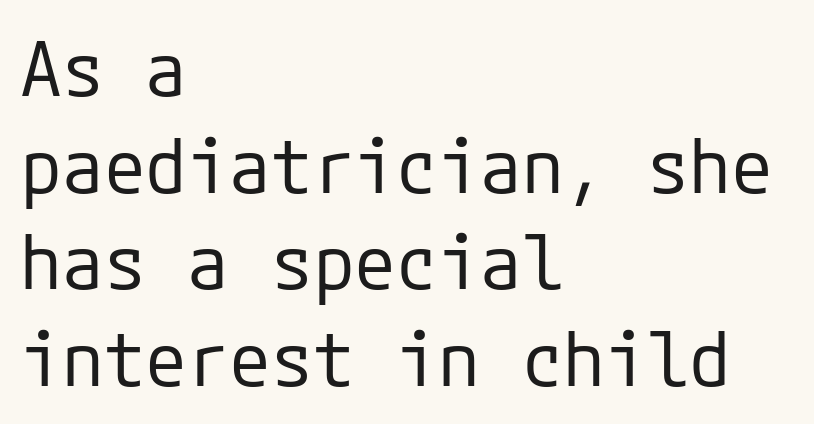
This sample uses a sans-serif face. The glyphs are unaccompanied by any horizontal stroke below them. Is there any slant? The stems are plumb. Spacing between characters is what you'd get straight out of the box. Is the type heavy? It reads as light-to-regular instead.
